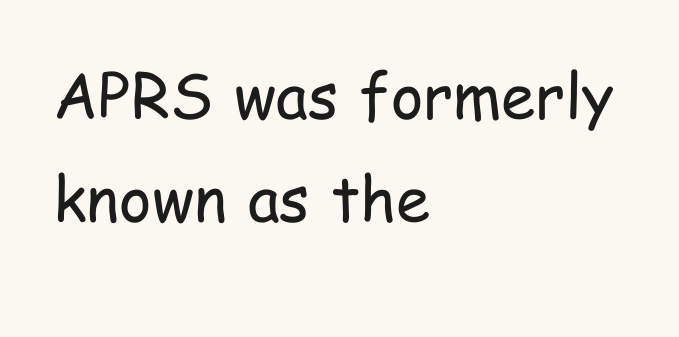
Q: Is the text bold? A: No.
Q: Is the text italic (slanted)? A: No, it is upright.
Q: Is the typeface a serif or a sans-serif typeface? A: Sans-serif.
Q: Is the text underlined? A: No.
Q: How is the paragraph aligned? A: Left-aligned.
Q: Is the spacing between letters normal or unusually wide? A: Normal.
Q: Is the spacing between lines tight, normal or loose? A: Normal.
Q: Width (condensed, normal, or wide)? A: Condensed.
Q: Stroke contrast? A: Low.
Q: x-height? A: Medium.
Q: Monospaced? A: No.
